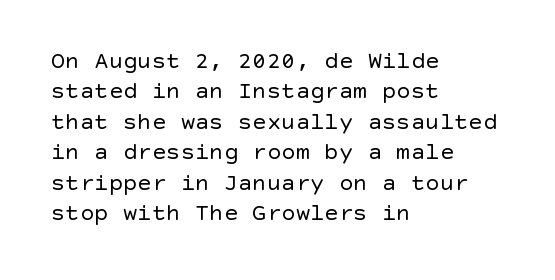
Q: Is the text bold? A: No.
Q: Is the text italic (slanted)? A: No, it is upright.
Q: Is the text underlined? A: No.
Q: How is the paragraph aligned? A: Left-aligned.
Q: Is the spacing between letters normal or unusually wide? A: Normal.
Q: Is the spacing between lines tight, normal or loose? A: Normal.
